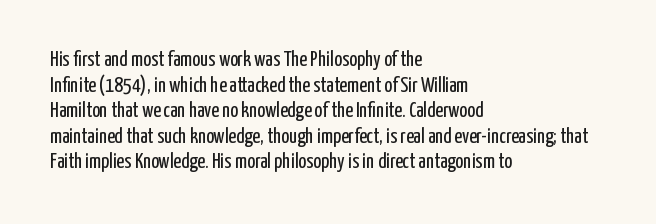
The image shows 21 px text type, upright; set left-aligned, line spacing 1.22x, normal letter spacing, not underlined.
